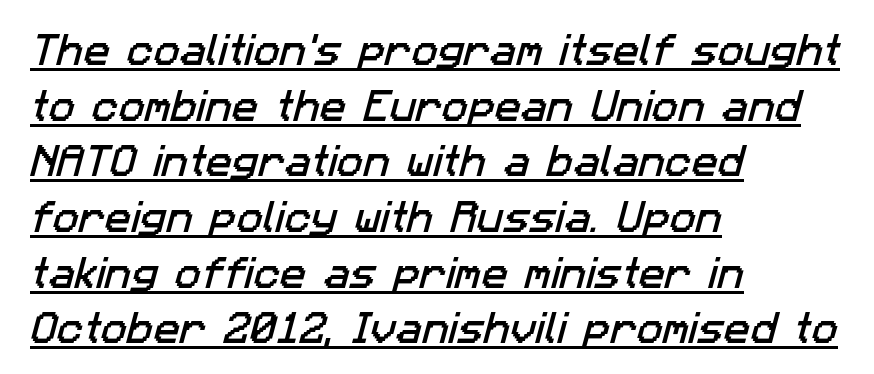
The image shows 35 px sans-serif type; set left-aligned, normal line spacing (1.59x), normal letter spacing, underlined; low stroke contrast and a medium x-height.
